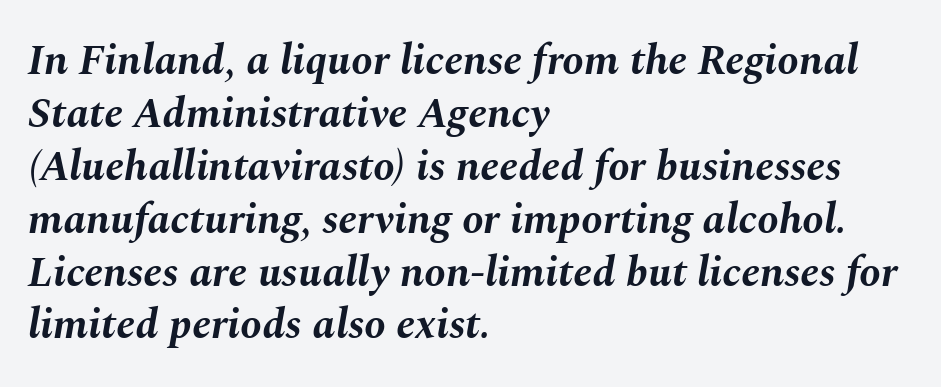
Q: Is the text bold? A: Yes.
Q: Is the text italic (slanted)? A: Yes, it leans right by about 10 degrees.
Q: Is the text underlined? A: No.
Q: How is the paragraph aligned? A: Left-aligned.
Q: Is the spacing between letters normal or unusually wide? A: Normal.
Q: Width (condensed, normal, or wide)? A: Normal.
Q: Stroke contrast? A: Medium.
Q: x-height? A: Medium.
Q: Monospaced? A: No.
